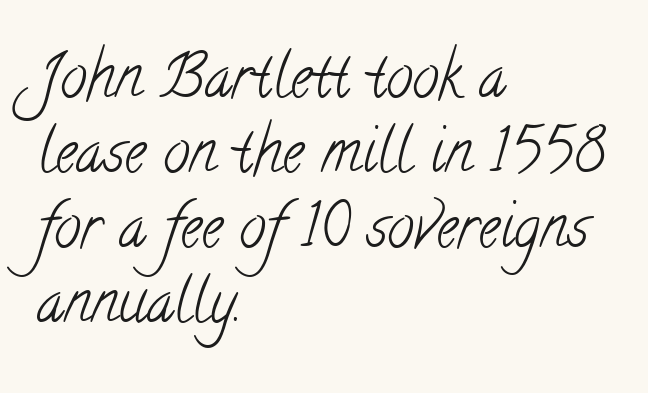
Letters rest on an invisible, unmarked baseline. The tracking reads as untouched default to a designer's eye. Observe the serifs anchoring each vertical stroke in this sample. Each stroke keeps to a modest, everyday thickness or less.
